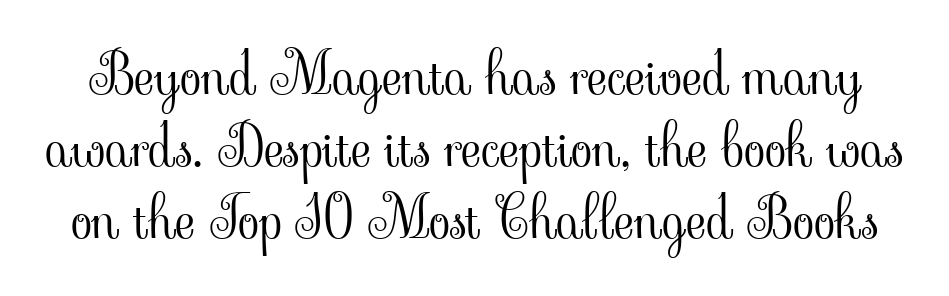
This is serif lettering, the kind often seen in printed books. Is the stroke heavy? The answer is a plain regular-or-lighter. Characters remain perfectly vertical along every line. Note the varied advance widths — an 'i' is clearly narrower than an 'm'.
